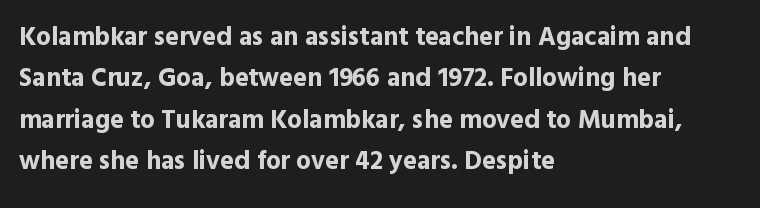
Descenders are the only things crossing below the line. Honestly, the row spacing looks completely unremarkable. The font is running at its bold setting. Inter-character spacing is left at the font's built-in metrics. Vertical strokes here are truly vertical.
